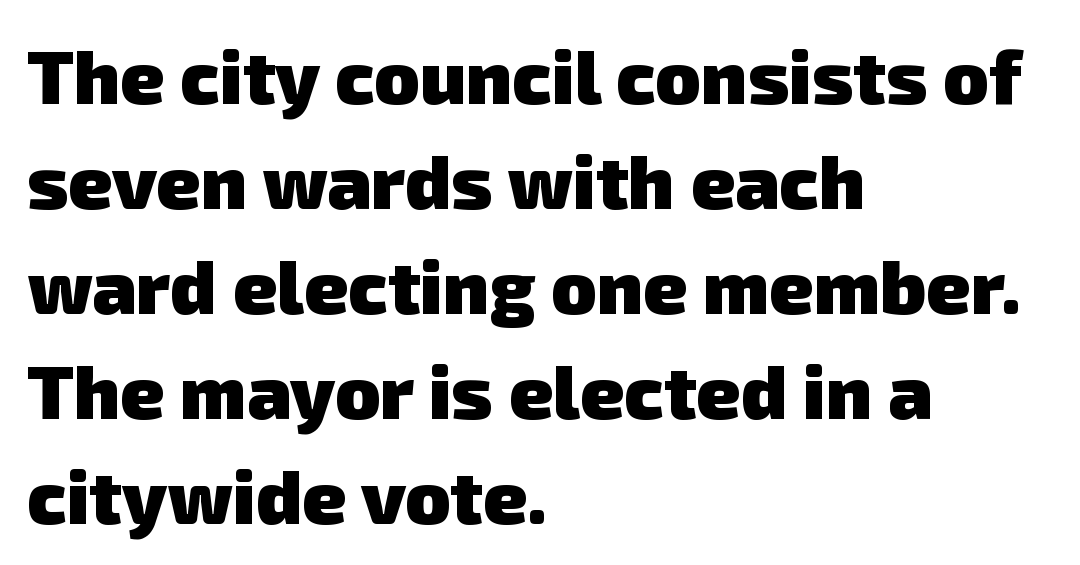
{"serif": "no", "bold": "yes", "weight": "heavy", "width": "normal", "stroke_contrast": "low", "x_height": "medium", "monospaced": "no", "underline": "no", "align": "left", "line_spacing": "normal", "line_spacing_ratio": 1.4, "letter_spacing": "normal", "letter_spacing_em": 0.0, "glyph_px": 75}
